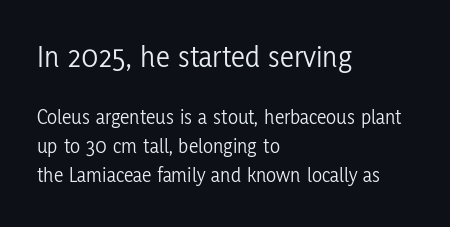
The image shows 31 px light, condensed sans-serif type, upright; set left-aligned, normal line spacing (1.37x), normal letter spacing, not underlined; the first (top) block is 1.48x larger; low stroke contrast and a medium x-height.
